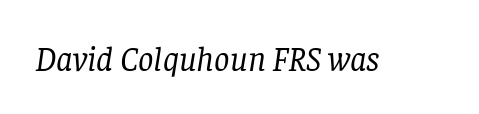
{"serif": "yes", "italic": "yes", "lean": "right", "slant_degrees": 8, "bold": "no", "weight": "regular", "width": "normal", "stroke_contrast": "low", "x_height": "large", "monospaced": "no", "underline": "no", "letter_spacing": "normal", "letter_spacing_em": 0.0, "glyph_px": 34}
